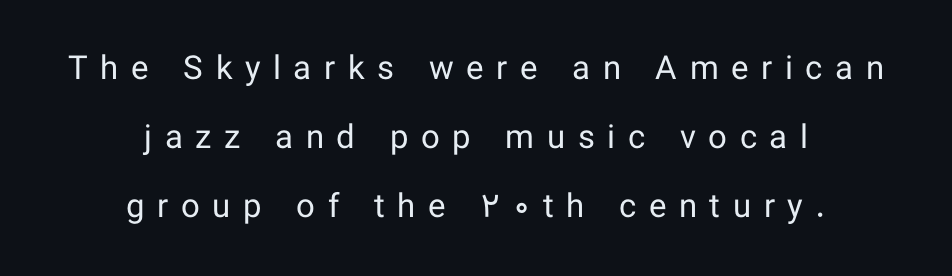
Proportional: the letters do not fall into vertical columns. Letterform terminals end flat and unadorned throughout the passage. Does extra space separate the letters? Yes, quite a lot of it. Each stroke keeps to a modest, everyday thickness or less. Type without underlining.
